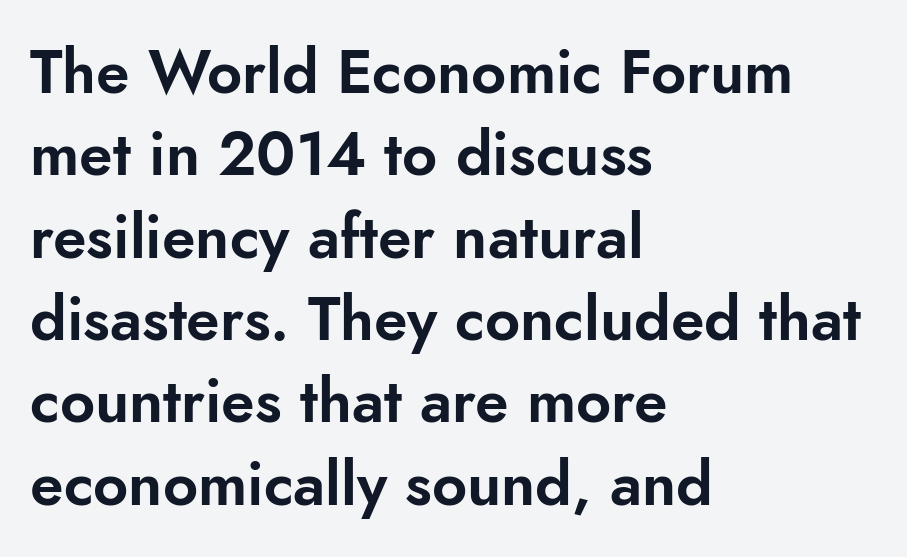
The image shows 61 px sans-serif type, upright; set left-aligned, normal line spacing (1.35x), normal letter spacing, not underlined; low stroke contrast and a small x-height.
